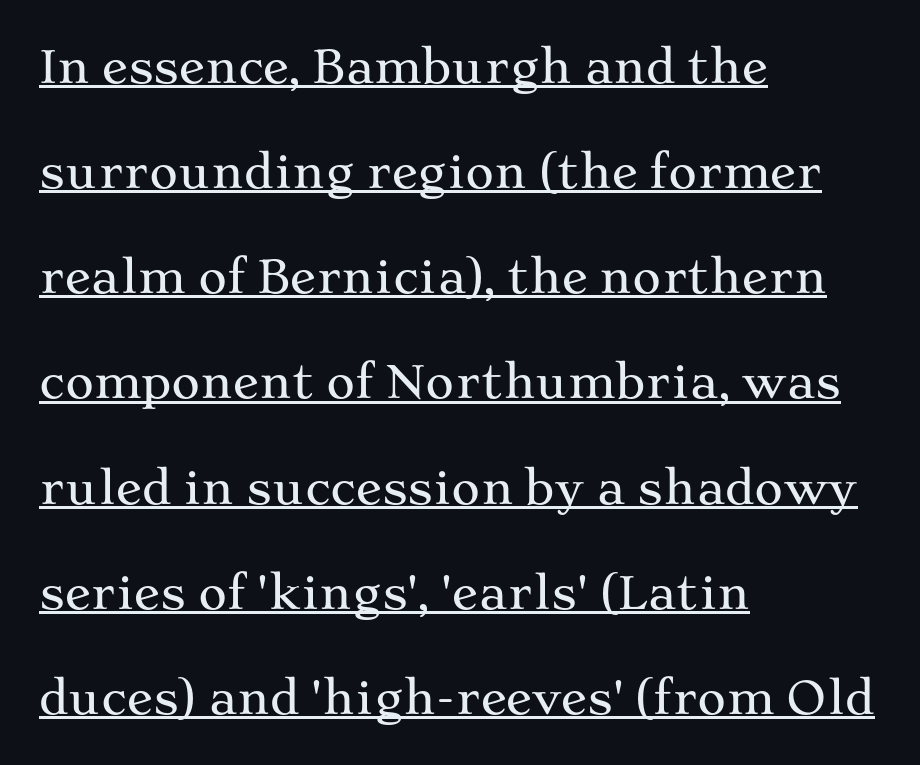
{"serif": "yes", "italic": "no", "width": "wide", "stroke_contrast": "medium", "x_height": "medium", "monospaced": "no", "underline": "yes", "align": "left", "line_spacing": "loose", "line_spacing_ratio": 2.39, "letter_spacing": "normal", "letter_spacing_em": 0.0, "glyph_px": 44}
